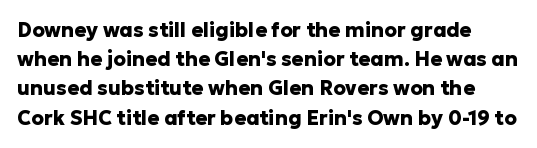
{"italic": "no", "bold": "yes", "underline": "no", "line_spacing": "normal", "line_spacing_ratio": 1.46, "letter_spacing": "normal", "letter_spacing_em": 0.0, "glyph_px": 20}
